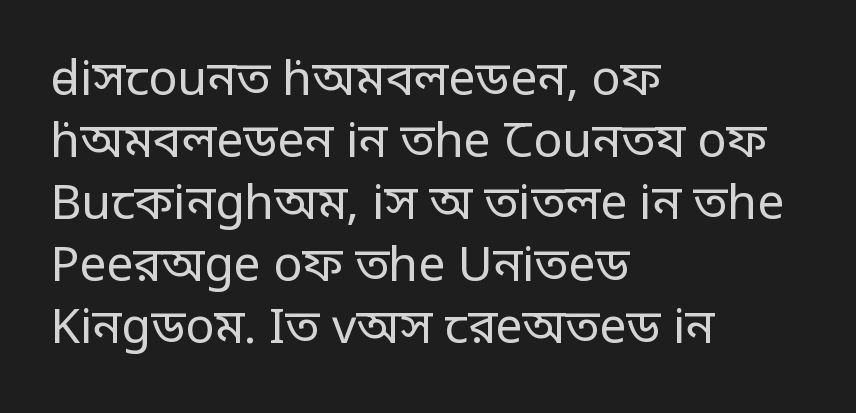
The space between consecutive lines is moderate. Nope, no serifs anywhere on these letters. Spacing verdict: proportional, widths tailored to each character. The face used here is rendered with its standard letterfit. No italicization has been applied; the sample stays upright.
